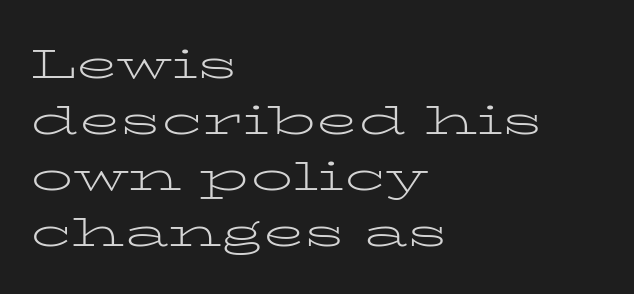
Q: Is the text bold? A: No.
Q: Is the text italic (slanted)? A: No, it is upright.
Q: Is the typeface a serif or a sans-serif typeface? A: Serif.
Q: Is the text underlined? A: No.
Q: How is the paragraph aligned? A: Left-aligned.
Q: Is the spacing between letters normal or unusually wide? A: Normal.
Q: Is the spacing between lines tight, normal or loose? A: Normal.
Q: Width (condensed, normal, or wide)? A: Wide.
Q: Stroke contrast? A: Low.
Q: x-height? A: Medium.
Q: Monospaced? A: No.
